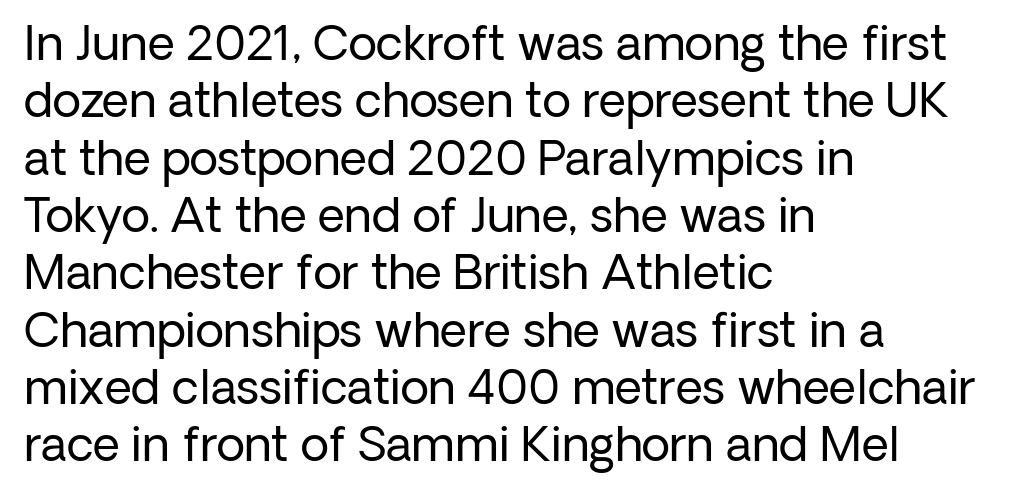
Letter spacing: default. Compared with a typical body face, this is equally light or lighter still. Spacing verdict: proportional, widths tailored to each character. The typesetter chose a ragged-right arrangement here. The face used here is a sans, in the tradition of grotesques and geometrics.
